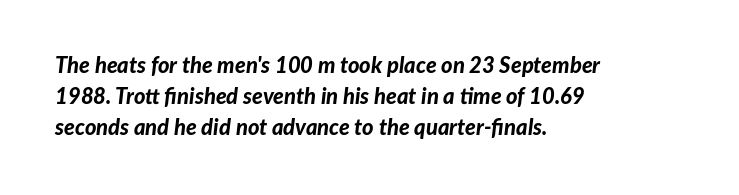
The image shows 22 px bold type, italic (leaning right); set left-aligned, normal line spacing (1.4x), normal letter spacing, not underlined.
